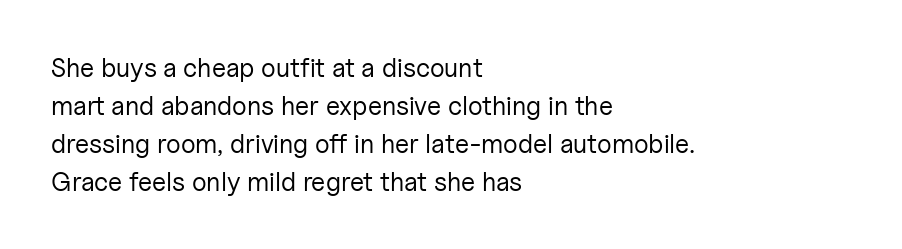
Visually the block forms a straight wall on the left and a jagged coastline on the right. Caption: standard tracking, unaltered. The type sits square on the baseline with zero lean. Weight: not bold — regular or lighter.
